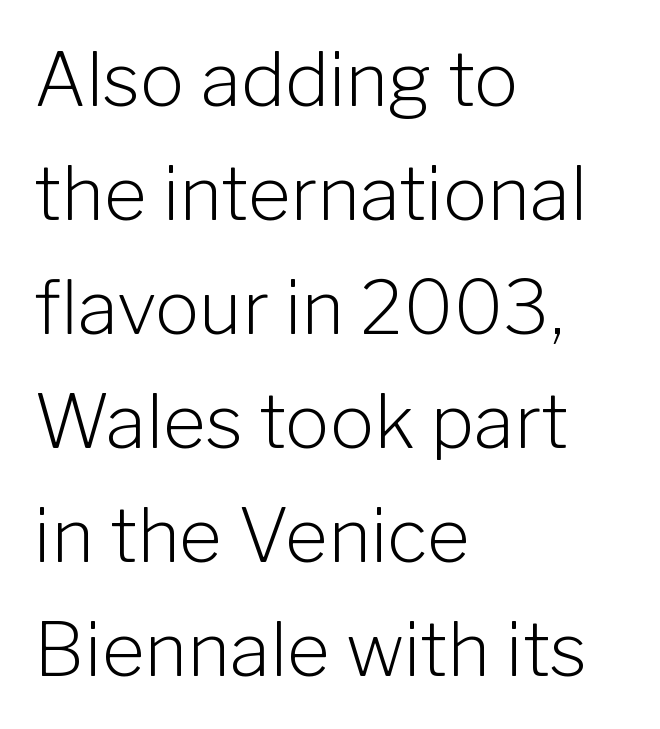
{"serif": "no", "italic": "no", "bold": "no", "weight": "light", "width": "normal", "stroke_contrast": "low", "x_height": "medium", "monospaced": "no", "underline": "no", "align": "left", "line_spacing": "normal", "line_spacing_ratio": 1.54, "letter_spacing": "normal", "letter_spacing_em": 0.0, "glyph_px": 74}
